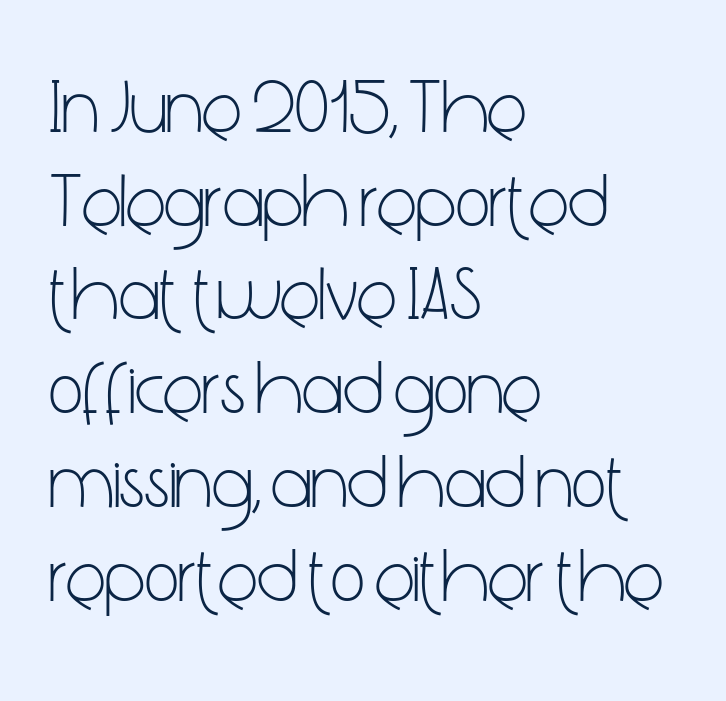
{"serif": "no", "italic": "no", "bold": "no", "weight": "light", "width": "condensed", "stroke_contrast": "low", "x_height": "medium", "monospaced": "no", "underline": "no", "align": "left", "line_spacing": "normal", "line_spacing_ratio": 1.25, "letter_spacing": "normal", "letter_spacing_em": 0.0, "glyph_px": 75}
